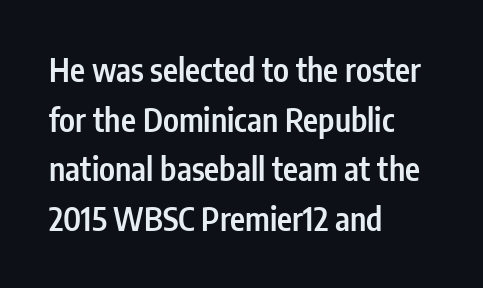
{"serif": "no", "italic": "no", "bold": "semi", "weight": "semibold", "width": "condensed", "stroke_contrast": "low", "x_height": "medium", "monospaced": "no", "underline": "no", "align": "left", "line_spacing": "normal", "line_spacing_ratio": 1.55, "letter_spacing": "normal", "letter_spacing_em": 0.0, "glyph_px": 32}
